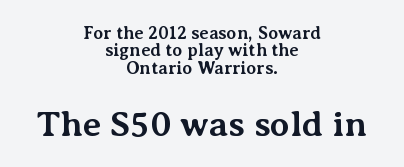
{"serif": "yes", "italic": "no", "bold": "yes", "weight": "bold", "width": "normal", "stroke_contrast": "medium", "x_height": "medium", "monospaced": "no", "underline": "no", "align": "center", "line_spacing": "tight", "line_spacing_ratio": 0.96, "letter_spacing": "normal", "letter_spacing_em": 0.0, "larger_block": "second", "size_ratio": 2.0, "glyph_px": 36}
